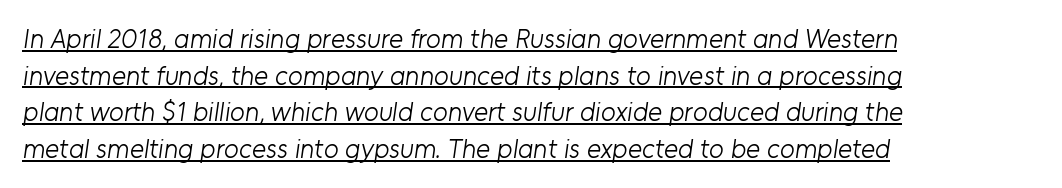
Q: Is the text bold? A: No.
Q: Is the text underlined? A: Yes.
Q: How is the paragraph aligned? A: Left-aligned.
Q: Is the spacing between letters normal or unusually wide? A: Normal.
Q: Is the spacing between lines tight, normal or loose? A: Normal.
